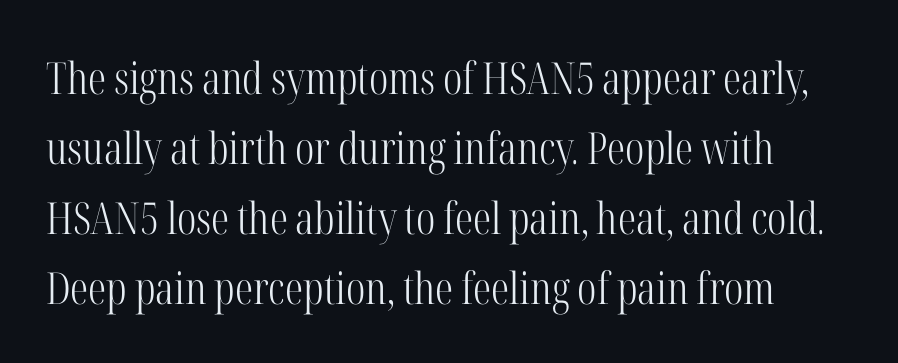
The image shows 44 px light, condensed serif type, upright; set normal line spacing (1.59x), normal letter spacing, not underlined; high stroke contrast and a medium x-height.
